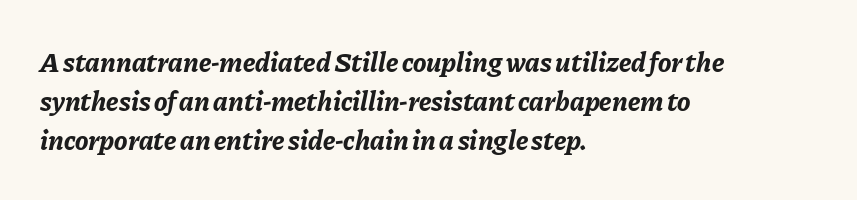
Q: Is the text bold? A: Yes.
Q: Is the text italic (slanted)? A: Yes, it leans right by about 11 degrees.
Q: Is the text underlined? A: No.
Q: How is the paragraph aligned? A: Left-aligned.
Q: Is the spacing between letters normal or unusually wide? A: Normal.
Q: Is the spacing between lines tight, normal or loose? A: Normal.
Q: Width (condensed, normal, or wide)? A: Normal.
Q: Stroke contrast? A: Low.
Q: x-height? A: Medium.
Q: Monospaced? A: No.
